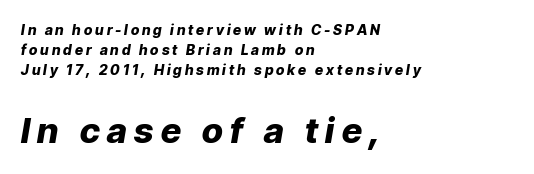
The image shows 35 px heavy type, italic (leaning right); set left-aligned, normal line spacing (1.44x), unusually wide letter spacing (+0.21 em), not underlined; the second (bottom) block is 2.5x larger; low stroke contrast and a medium x-height.
